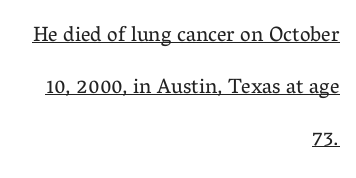
Q: Is the text bold? A: No.
Q: Is the text italic (slanted)? A: No, it is upright.
Q: Is the text underlined? A: Yes.
Q: How is the paragraph aligned? A: Right-aligned.
Q: Is the spacing between letters normal or unusually wide? A: Normal.
Q: Is the spacing between lines tight, normal or loose? A: Loose.
